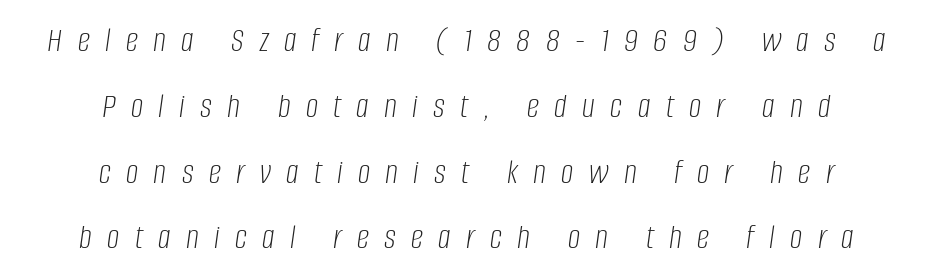
Character widths vary here, with narrow letters taking less room than wide ones. Compared with ordinary roman type, these characters are visibly tilted. A bare baseline throughout the passage. Stems here are at most as thick as an everyday book face.
